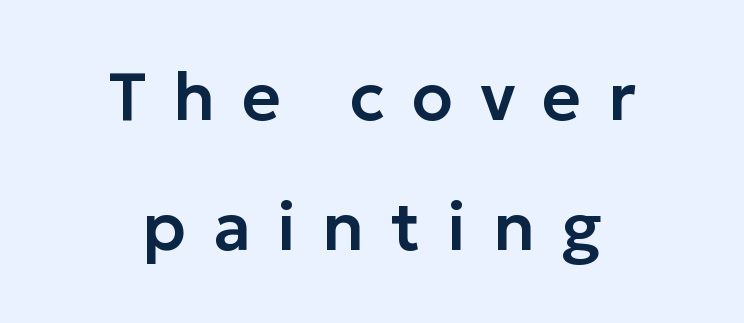
Do the letters lean? They stand straight. The passage shown is typed in a proportional face where columns would drift. Descenders hang freely into open space. Students, note that the glyphs here are deliberately spaced far apart. The typesetter chose a symmetrical, centered arrangement here.
